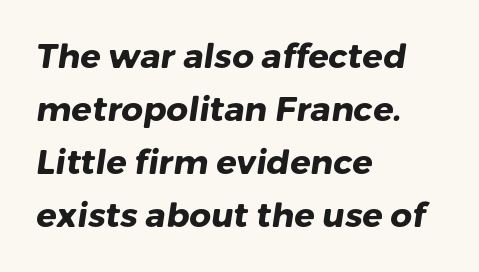
The letters are bold, with thick, heavy strokes. Unmarked baselines from the first word to the last. Here the designer chose a conventional face with non-uniform glyph widths. Look at the bottom of the vertical strokes: they stop flat, with no serifs. Students, observe: this is what conventionally led text looks like.
